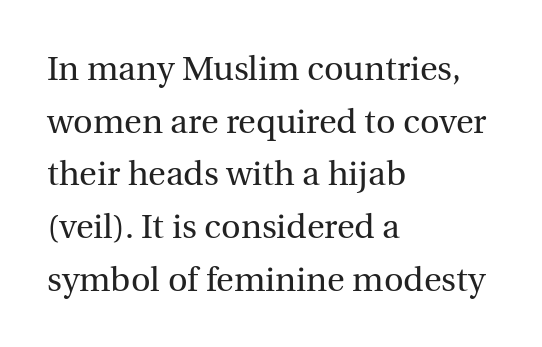
Q: Is the text bold? A: No.
Q: Is the text italic (slanted)? A: No, it is upright.
Q: Is the typeface a serif or a sans-serif typeface? A: Serif.
Q: Is the text underlined? A: No.
Q: How is the paragraph aligned? A: Left-aligned.
Q: Is the spacing between letters normal or unusually wide? A: Normal.
Q: Is the spacing between lines tight, normal or loose? A: Normal.
Q: Width (condensed, normal, or wide)? A: Normal.
Q: x-height? A: Medium.
Q: Monospaced? A: No.
